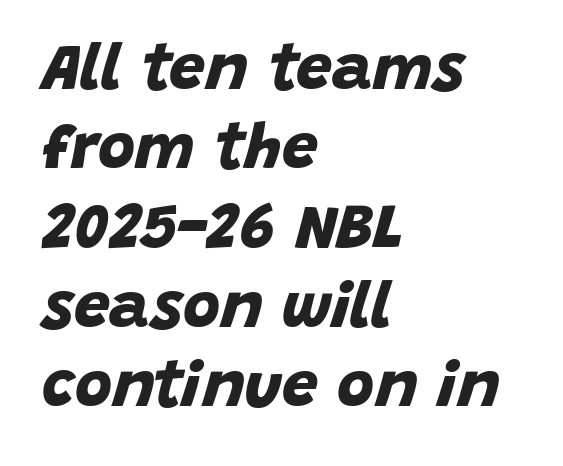
Q: Is the text bold? A: Yes.
Q: Is the typeface a serif or a sans-serif typeface? A: Sans-serif.
Q: Is the text underlined? A: No.
Q: How is the paragraph aligned? A: Left-aligned.
Q: Is the spacing between letters normal or unusually wide? A: Normal.
Q: Width (condensed, normal, or wide)? A: Normal.
Q: Stroke contrast? A: Low.
Q: x-height? A: Large.
Q: Monospaced? A: No.
